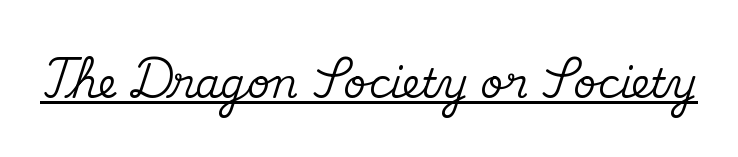
The image shows 40 px serif type; set normal letter spacing, underlined; medium stroke contrast and a small x-height.
